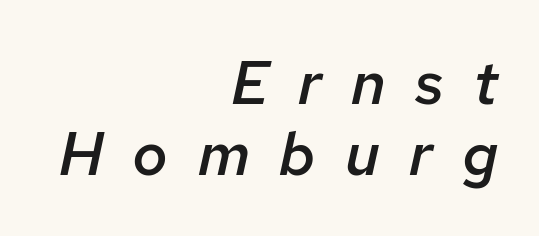
Q: Is the text bold? A: Semi-bold.
Q: Is the text italic (slanted)? A: Yes, it leans right by about 12 degrees.
Q: Is the text underlined? A: No.
Q: How is the paragraph aligned? A: Right-aligned.
Q: Is the spacing between letters normal or unusually wide? A: Unusually wide.
Q: Width (condensed, normal, or wide)? A: Normal.
Q: Stroke contrast? A: Low.
Q: x-height? A: Medium.
Q: Monospaced? A: No.
